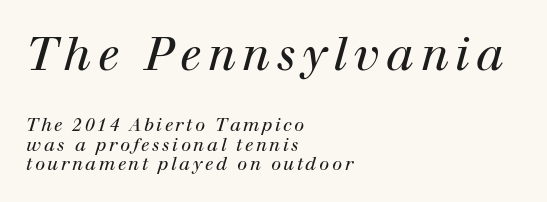
{"serif": "yes", "italic": "yes", "lean": "right", "slant_degrees": 12, "bold": "no", "weight": "regular", "width": "normal", "stroke_contrast": "high", "x_height": "medium", "monospaced": "no", "underline": "no", "align": "left", "line_spacing": "tight", "line_spacing_ratio": 1.09, "larger_block": "first", "size_ratio": 2.56, "glyph_px": 46}
